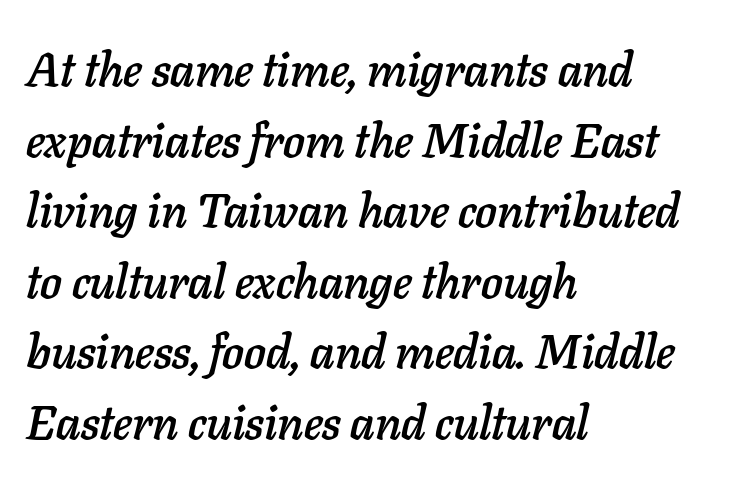
Do the characters align in a grid? No, the font is proportional. Teacher's note: observe the even left margin — that is flush-left alignment. Is there much room between lines? A standard amount, neither cramped nor airy. Does the lettering tilt? It does — this is italic. A typesetter would call this zero additional tracking.
